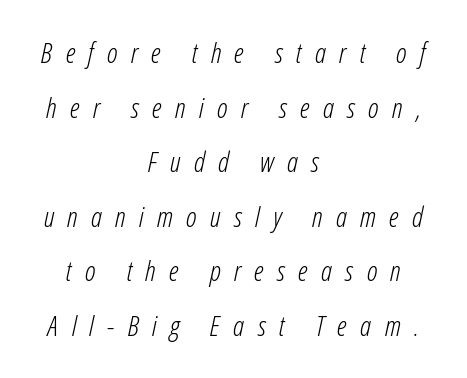
Rule under the text: the space is simply empty. The lines are quadded center. The vertical gap from one line to the next is large. Characters are canted at an angle relative to the baseline's perpendicular. Stem width sits at or under what a default text font uses. These lines have a slow, spaced-out rhythm from letter to letter.
